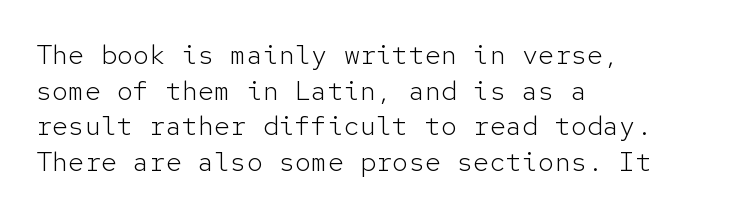
Notice how descenders clear the ascenders below comfortably — that's standard leading. Rule under the text: the space is simply empty. This rendering uses left alignment, leaving the right contour irregular. The type sits square on the baseline with zero lean. The font sits on the lighter half of the weight spectrum, regular included. The gaps between neighbouring characters are ordinary and unremarkable.
